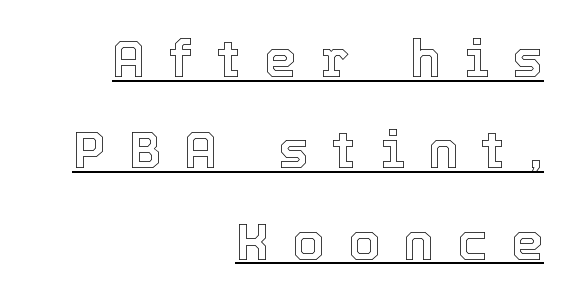
{"italic": "no", "width": "normal", "x_height": "medium", "monospaced": "no", "underline": "yes", "align": "right", "line_spacing_ratio": 1.79, "letter_spacing": "wide", "letter_spacing_em": 0.46, "glyph_px": 51}
